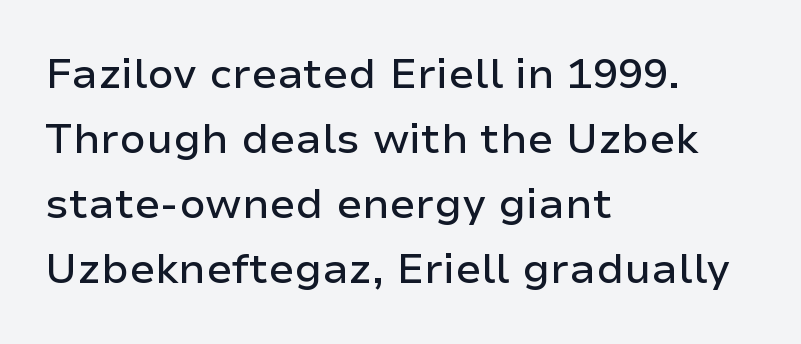
{"serif": "no", "italic": "no", "width": "normal", "stroke_contrast": "low", "x_height": "medium", "monospaced": "no", "underline": "no", "align": "left", "line_spacing": "normal", "line_spacing_ratio": 1.55, "letter_spacing": "normal", "letter_spacing_em": 0.0, "glyph_px": 42}
